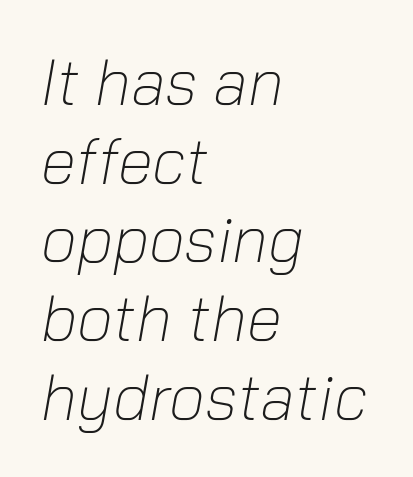
Q: Is the text bold? A: No.
Q: Is the text italic (slanted)? A: Yes, it leans right by about 10 degrees.
Q: Is the text underlined? A: No.
Q: How is the paragraph aligned? A: Left-aligned.
Q: Is the spacing between letters normal or unusually wide? A: Normal.
Q: Width (condensed, normal, or wide)? A: Normal.
Q: Stroke contrast? A: Low.
Q: x-height? A: Medium.
Q: Monospaced? A: No.
